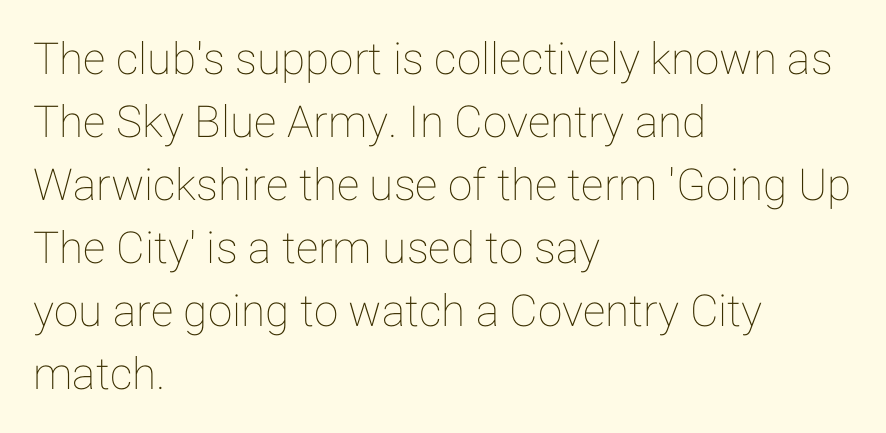
The block of text has a typical density, with ordinary space between rows. Posture: vertical. Reading down the block, your eye returns to a fixed left position each line. Character widths vary here, with narrow letters taking less room than wide ones. This rendering features lettering with no underline.
